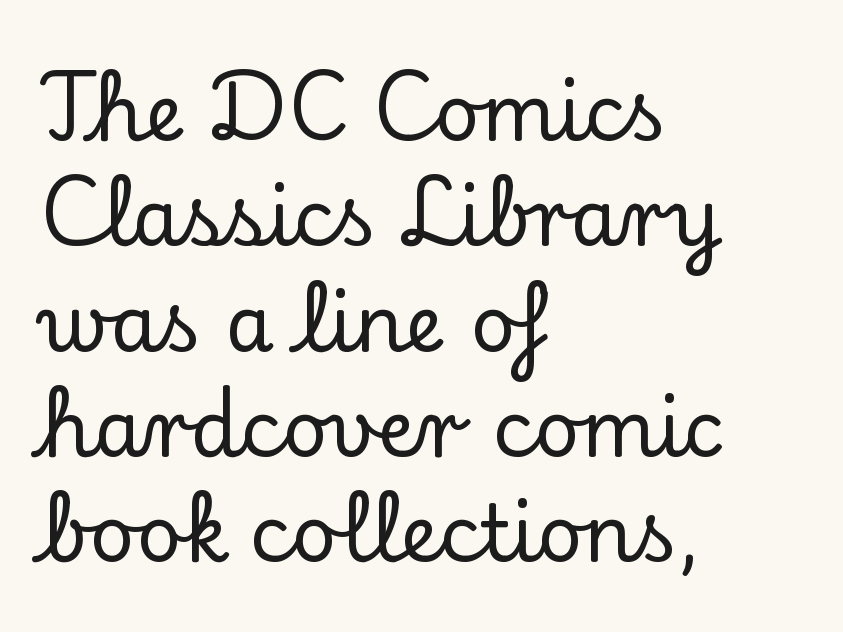
The image shows 78 px serif type, upright; set left-aligned, normal line spacing (1.35x), normal letter spacing, not underlined; low stroke contrast and a small x-height.
